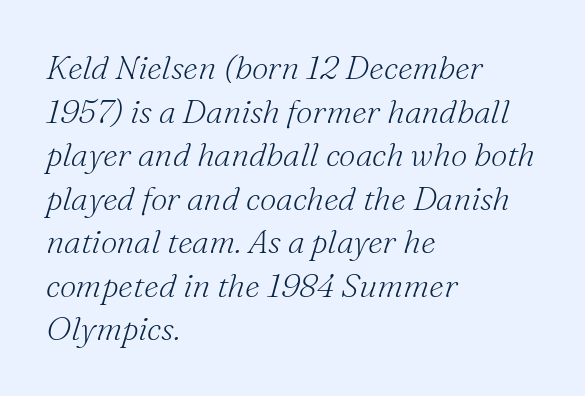
{"serif": "yes", "italic": "yes", "lean": "right", "slant_degrees": 16, "bold": "no", "weight": "light", "width": "normal", "stroke_contrast": "medium", "x_height": "small", "monospaced": "no", "underline": "no", "align": "left", "line_spacing": "normal", "line_spacing_ratio": 1.32, "letter_spacing": "normal", "letter_spacing_em": 0.0, "glyph_px": 33}
